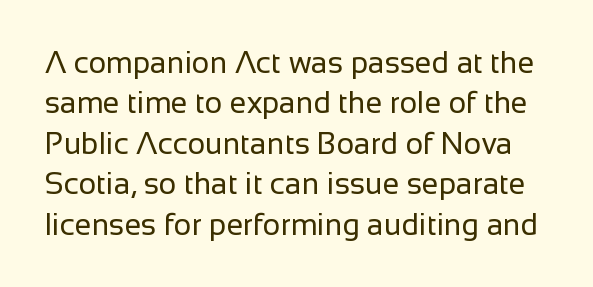
The face used here is rendered with its standard letterfit. I'd call this a sans setting — the letters go barefoot. The block of text has a typical density, with ordinary space between rows. Spacing verdict: proportional, widths tailored to each character. Compared with a typical body face, this is equally light or lighter still. The words here are not underlined.
